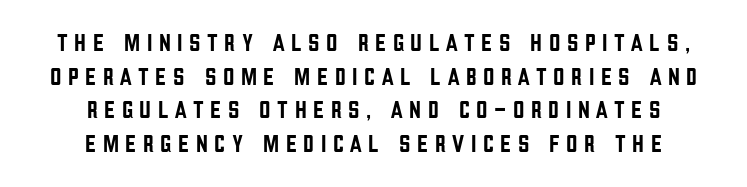
The image shows 25 px text type, upright; set centered, normal line spacing (1.35x), unusually wide letter spacing (+0.26 em), not underlined.
